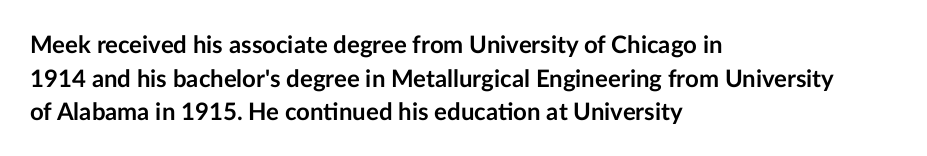
{"italic": "no", "bold": "yes", "underline": "no", "align": "left", "line_spacing": "normal", "line_spacing_ratio": 1.4, "letter_spacing": "normal", "letter_spacing_em": 0.0, "glyph_px": 24}
